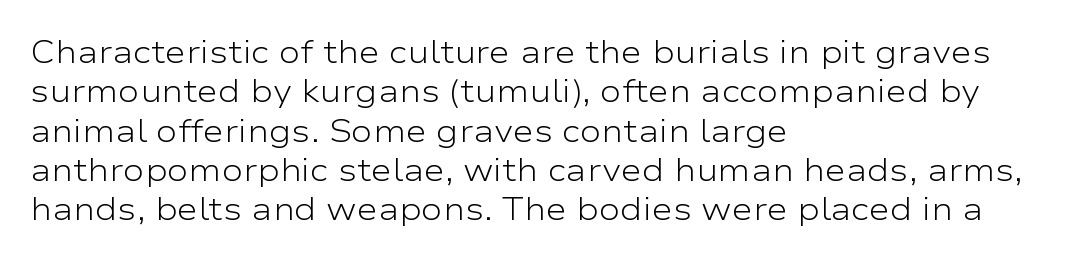
{"serif": "no", "italic": "no", "bold": "no", "weight": "light", "width": "wide", "stroke_contrast": "low", "x_height": "medium", "monospaced": "no", "underline": "no", "align": "left", "line_spacing_ratio": 1.23, "letter_spacing": "normal", "letter_spacing_em": 0.0, "glyph_px": 32}
